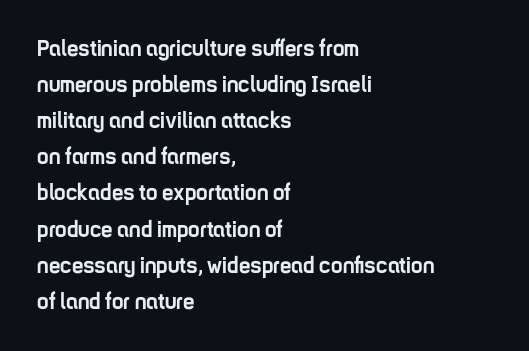
Notice how descenders clear the ascenders below comfortably — that's standard leading. The sample has been set heavy, in full bold. Italic? Not at all — the glyphs are vertical. A bare baseline throughout the passage. The rag falls on the right side of this text block. Inter-character spacing is left at the font's built-in metrics.
